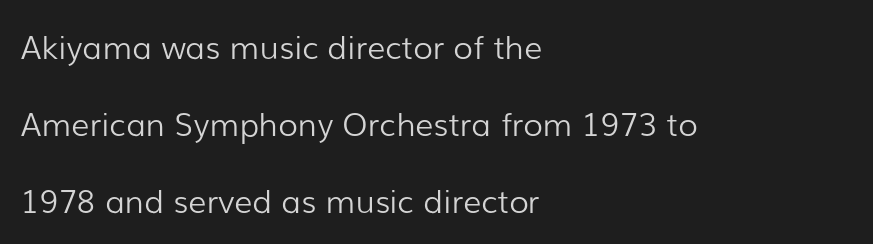
The image shows 32 px light sans-serif type, upright; set left-aligned, loose line spacing (2.4x), normal letter spacing, not underlined; low stroke contrast and a medium x-height.
